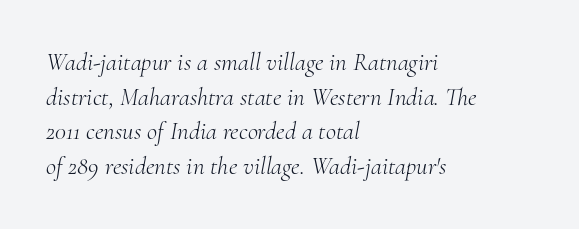
Is this a heavy cut? Hardly; it is regular or lighter. Does the leading feel generous? No, just average. Does extra space separate the letters? No, they use regular spacing. Type without underlining. Would a proofreader flag this as italicized? Yes. Short and long lines alike share a common starting point at left.
